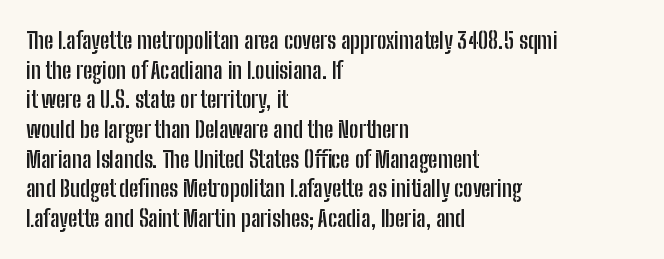
Q: Is the text bold? A: Yes.
Q: Is the text italic (slanted)? A: No, it is upright.
Q: Is the text underlined? A: No.
Q: How is the paragraph aligned? A: Left-aligned.
Q: Is the spacing between letters normal or unusually wide? A: Normal.
Q: Is the spacing between lines tight, normal or loose? A: Normal.
